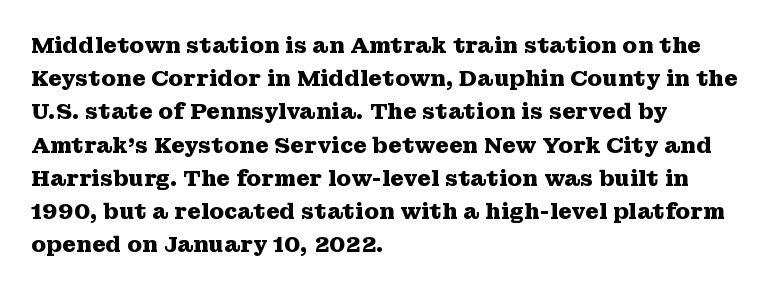
Leading matches the norm, producing a regular column. The area under the type is left untouched. Does extra space separate the letters? No, they use regular spacing. These lines were composed using upright roman letters.
